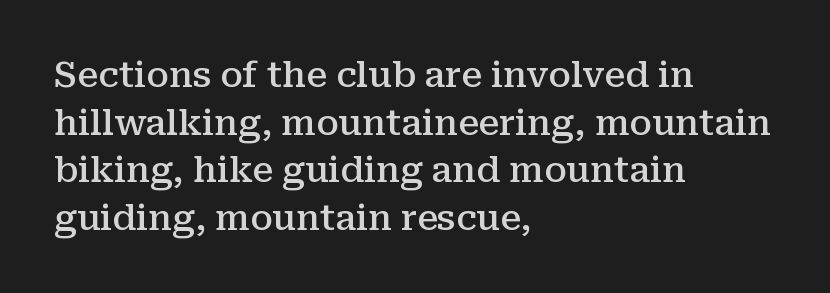
{"serif": "yes", "italic": "no", "bold": "semi", "weight": "semibold", "width": "normal", "stroke_contrast": "medium", "x_height": "medium", "monospaced": "no", "underline": "no", "align": "left", "line_spacing": "normal", "line_spacing_ratio": 1.36, "letter_spacing": "normal", "letter_spacing_em": 0.0, "glyph_px": 35}
